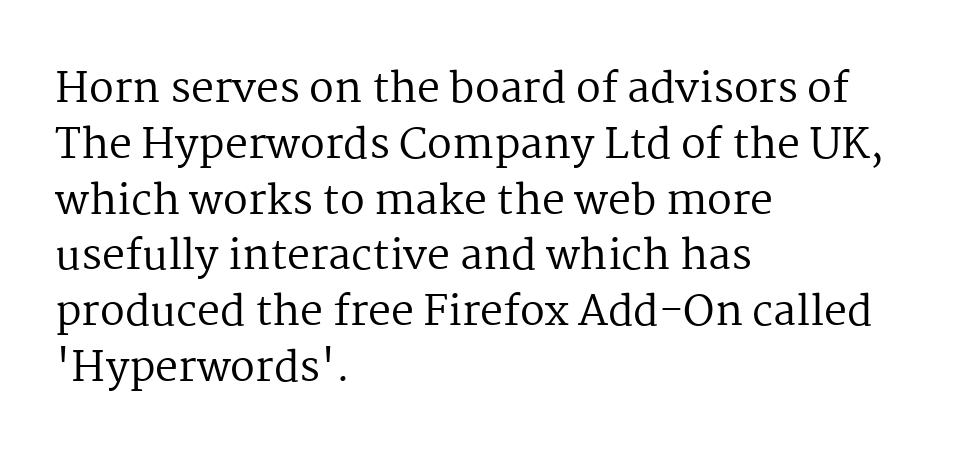
Q: Is the text bold? A: No.
Q: Is the text italic (slanted)? A: No, it is upright.
Q: Is the typeface a serif or a sans-serif typeface? A: Serif.
Q: Is the text underlined? A: No.
Q: How is the paragraph aligned? A: Left-aligned.
Q: Is the spacing between letters normal or unusually wide? A: Normal.
Q: Is the spacing between lines tight, normal or loose? A: Normal.
Q: Width (condensed, normal, or wide)? A: Normal.
Q: Stroke contrast? A: Medium.
Q: x-height? A: Medium.
Q: Monospaced? A: No.
